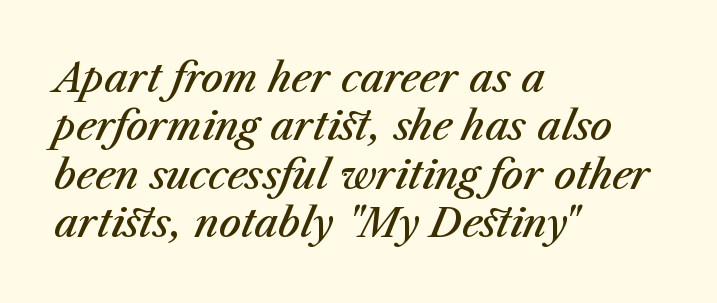
Q: Is the text bold? A: Semi-bold.
Q: Is the text italic (slanted)? A: Yes, it leans right by about 23 degrees.
Q: Is the text underlined? A: No.
Q: How is the paragraph aligned? A: Left-aligned.
Q: Is the spacing between letters normal or unusually wide? A: Normal.
Q: Width (condensed, normal, or wide)? A: Normal.
Q: Stroke contrast? A: Medium.
Q: x-height? A: Medium.
Q: Monospaced? A: No.
